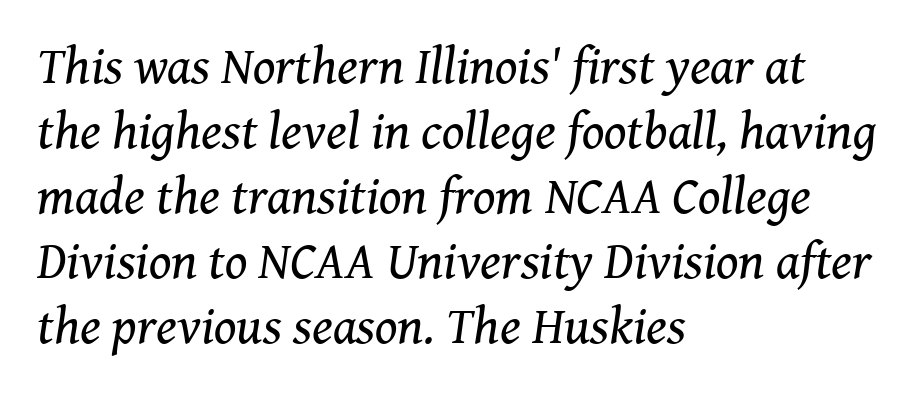
Summary of weight: not heavy and not bold. Compared with ordinary roman type, these characters are visibly tilted. Bare-footed words on every line. The lines are quadded left. Is there much room between lines? A standard amount, neither cramped nor airy.
